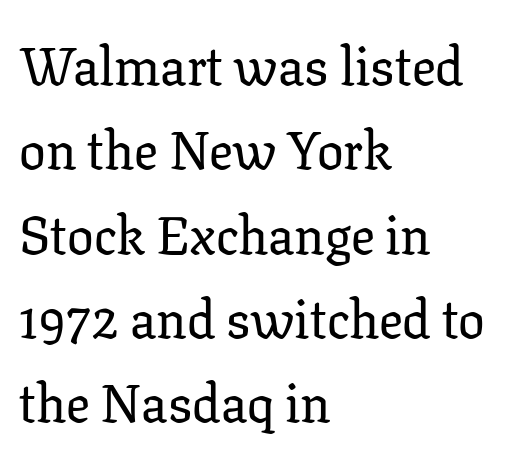
Is the block centered? No — it sits flush against the left margin. Letterform terminals end in serifs throughout the passage. Honestly, there is no underline to notice here at all. The rows are spaced the way most documents space them.
